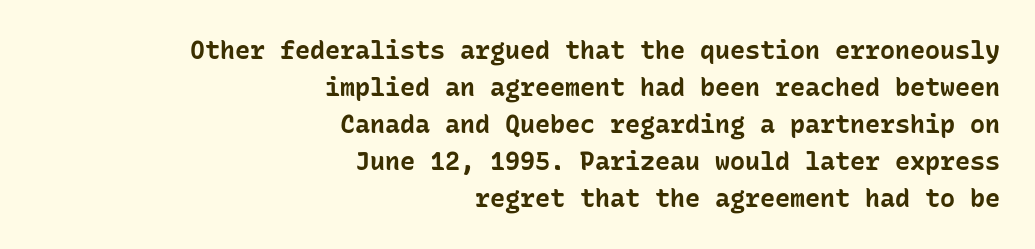
Q: Is the text bold? A: Yes.
Q: Is the text italic (slanted)? A: No, it is upright.
Q: Is the text underlined? A: No.
Q: How is the paragraph aligned? A: Right-aligned.
Q: Is the spacing between letters normal or unusually wide? A: Normal.
Q: Is the spacing between lines tight, normal or loose? A: Normal.
